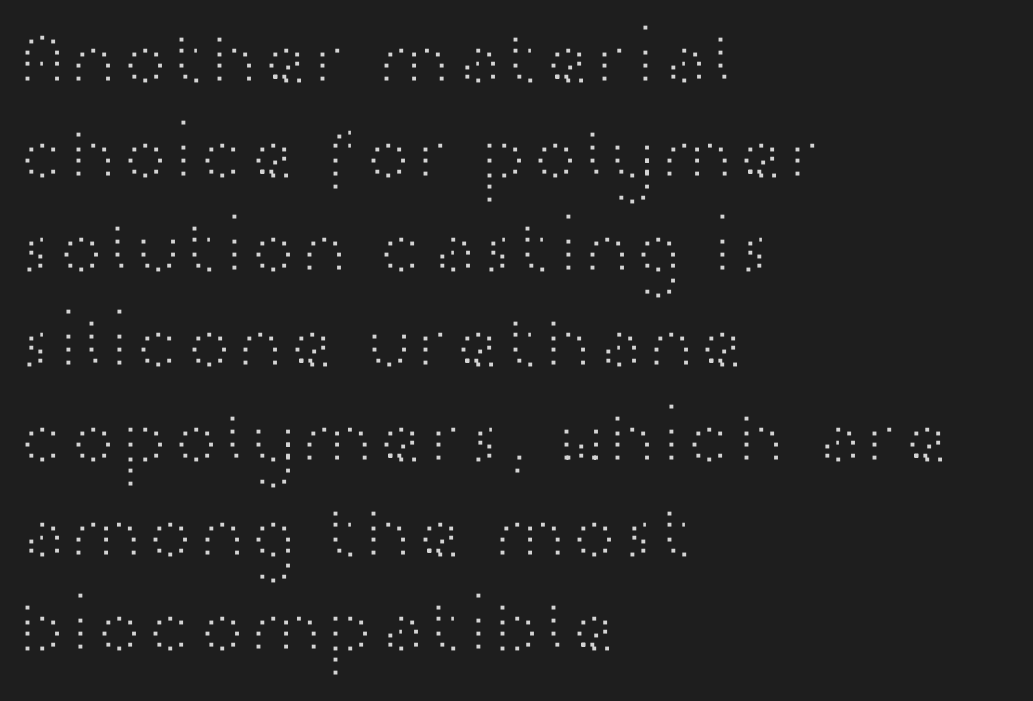
The image shows 77 px light, wide sans-serif type, upright; set left-aligned, line spacing 1.23x, normal letter spacing, not underlined; high stroke contrast and a medium x-height.
